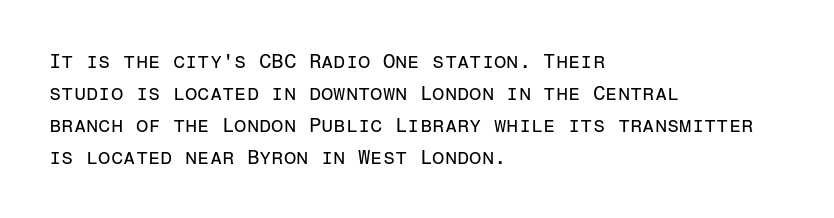
{"italic": "no", "bold": "no", "underline": "no", "align": "left", "line_spacing": "normal", "line_spacing_ratio": 1.6, "letter_spacing": "normal", "letter_spacing_em": 0.0, "glyph_px": 20}
